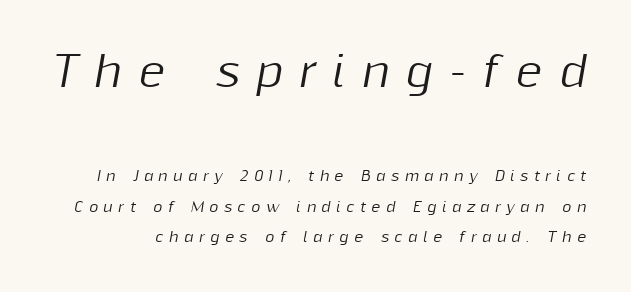
The image shows 41 px text type, italic (leaning right); set loose line spacing (2.16x), unusually wide letter spacing (+0.39 em), not underlined; the first (top) block is 2.93x larger; medium stroke contrast and a medium x-height.
